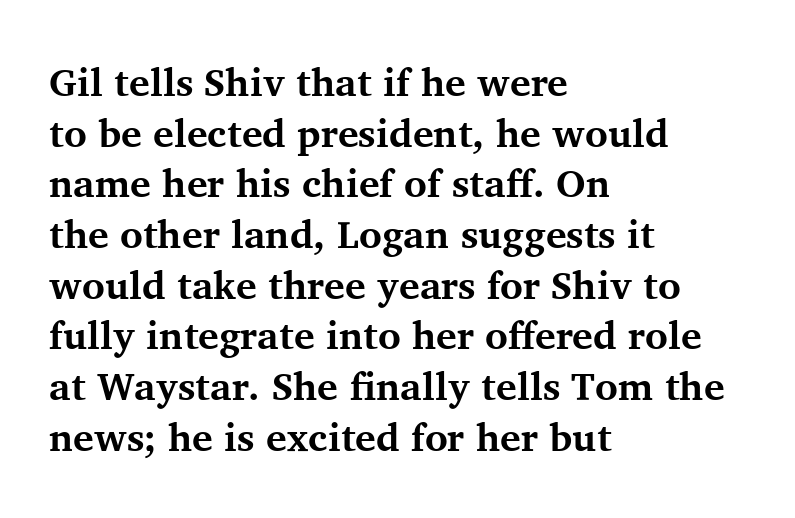
{"serif": "yes", "italic": "no", "bold": "yes", "weight": "bold", "width": "normal", "stroke_contrast": "medium", "x_height": "medium", "monospaced": "no", "underline": "no", "align": "left", "line_spacing": "normal", "line_spacing_ratio": 1.3, "letter_spacing": "normal", "letter_spacing_em": 0.0, "glyph_px": 39}
